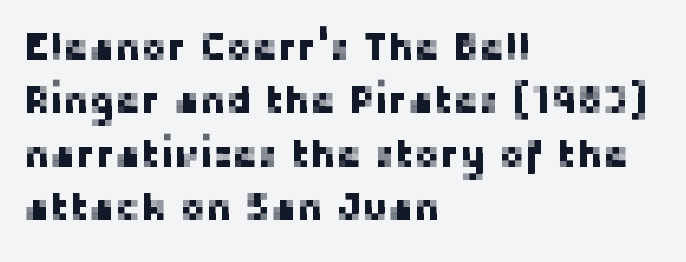
Q: Is the text italic (slanted)? A: No, it is upright.
Q: Is the typeface a serif or a sans-serif typeface? A: Sans-serif.
Q: Is the text underlined? A: No.
Q: How is the paragraph aligned? A: Left-aligned.
Q: Is the spacing between letters normal or unusually wide? A: Normal.
Q: Is the spacing between lines tight, normal or loose? A: Normal.
Q: Width (condensed, normal, or wide)? A: Normal.
Q: Stroke contrast? A: Low.
Q: x-height? A: Medium.
Q: Monospaced? A: No.
